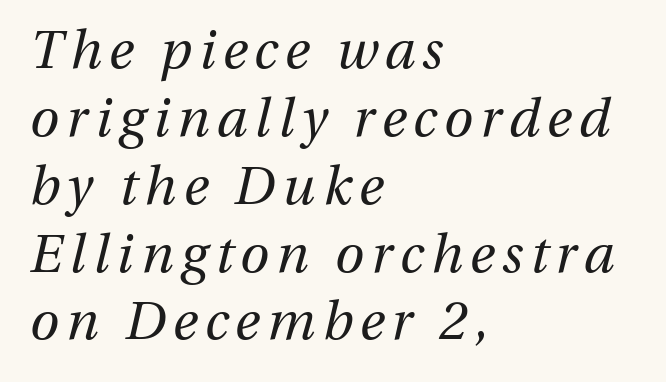
Whoever set this chose a conventional vertical rhythm. The face used here is proportionally spaced, like ordinary book or web type. The setting favours the left margin, as ordinary paragraphs usually do. Looking at the ascenders, they clearly lean. These glyphs show unthickened strokes, regular width or finer. Check the space under the baseline: it is left empty.
